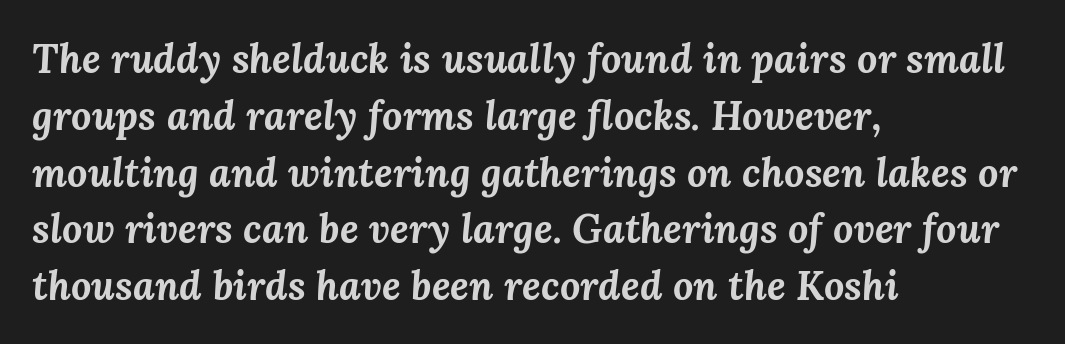
The image shows 40 px bold type, italic (leaning right); set left-aligned, normal line spacing (1.42x), normal letter spacing, not underlined; medium stroke contrast and a medium x-height.
